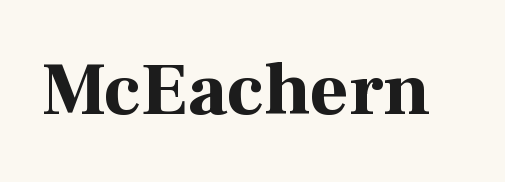
Vertical strokes here are truly vertical. The text was rendered using a seriffed face with decorative stroke endings. Varying glyph widths throughout — classic text-font behaviour. Students, this is bold: see how much ink each stroke carries.
